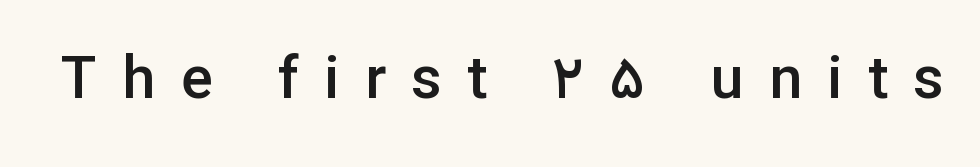
The zone under the glyphs is completely vacant. These lines have a slow, spaced-out rhythm from letter to letter. The designer went with a sans here, leaving each stem footless. The type sits square on the baseline with zero lean. Heft: intermediate — a semibold.
